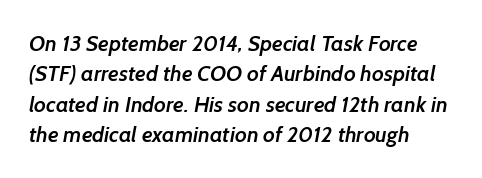
The line-height multiplier appears to be the usual default. Line starts are locked; line ends wander. Heft: intermediate — a semibold. Is the letter spacing exaggerated? No — it looks like the ordinary default. Quick note: underline off.
